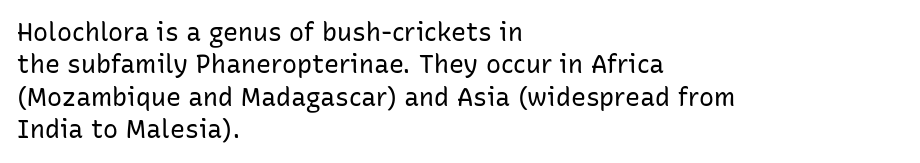
The image shows 25 px text type, upright; set left-aligned, normal line spacing (1.3x), normal letter spacing, not underlined.
